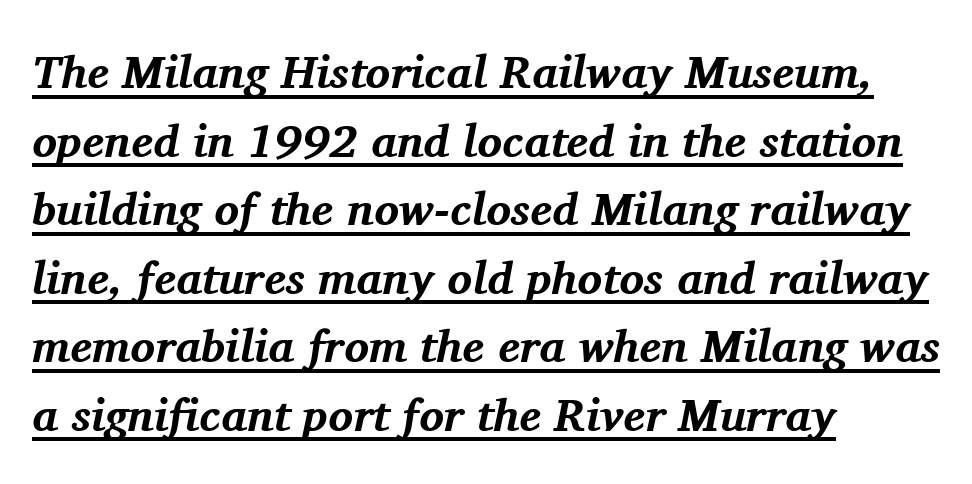
This sample is left-justified, so line endings fall wherever the words run out. Regarding leading, the lines here are spaced in the standard way. These lines keep a tight, regular rhythm from letter to letter. The text carries the slant typical of an italic or oblique font. Descenders here cross a horizontal rule under the line.
